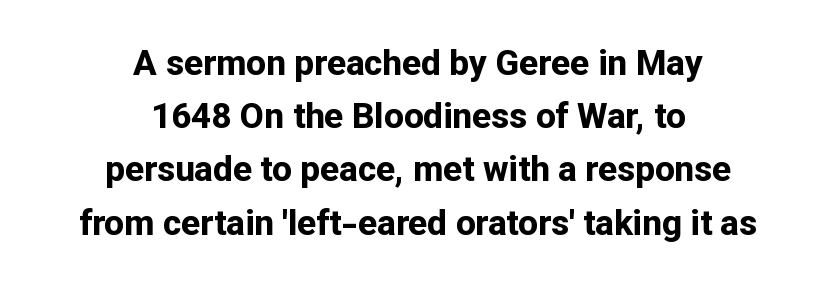
{"serif": "no", "italic": "no", "bold": "yes", "weight": "bold", "width": "normal", "stroke_contrast": "low", "x_height": "medium", "monospaced": "no", "underline": "no", "align": "center", "line_spacing": "normal", "line_spacing_ratio": 1.52, "letter_spacing": "normal", "letter_spacing_em": 0.0, "glyph_px": 35}
